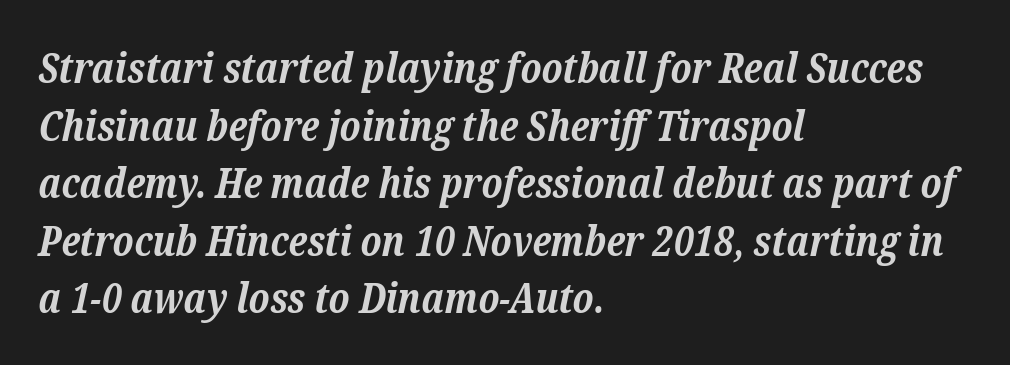
{"serif": "yes", "italic": "yes", "lean": "right", "slant_degrees": 12, "bold": "yes", "weight": "bold", "width": "normal", "stroke_contrast": "low", "x_height": "medium", "monospaced": "no", "underline": "no", "align": "left", "line_spacing": "normal", "line_spacing_ratio": 1.37, "letter_spacing": "normal", "letter_spacing_em": 0.0, "glyph_px": 42}
